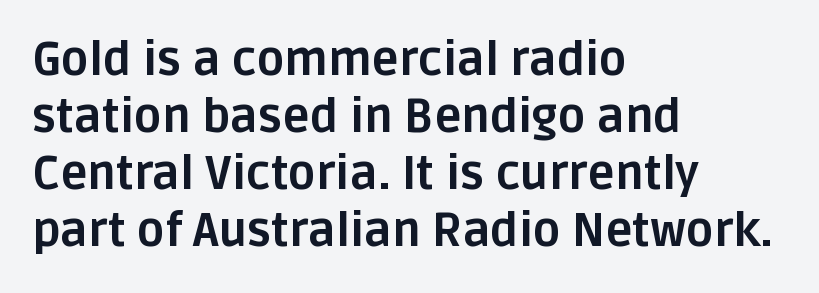
Q: Is the text bold? A: Yes.
Q: Is the text italic (slanted)? A: No, it is upright.
Q: Is the typeface a serif or a sans-serif typeface? A: Sans-serif.
Q: Is the text underlined? A: No.
Q: How is the paragraph aligned? A: Left-aligned.
Q: Is the spacing between letters normal or unusually wide? A: Normal.
Q: Width (condensed, normal, or wide)? A: Normal.
Q: Stroke contrast? A: Low.
Q: x-height? A: Large.
Q: Monospaced? A: No.
